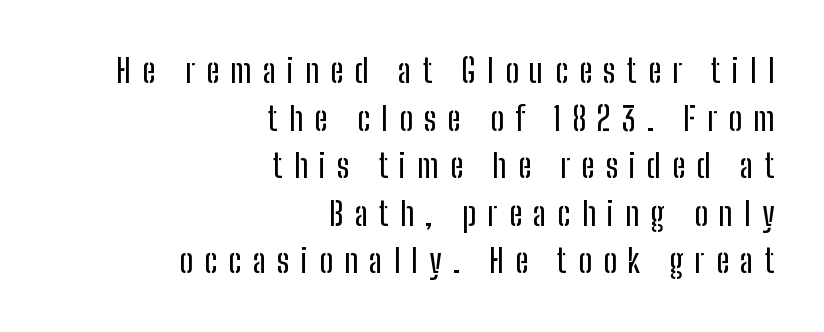
The string is rendered with underlining switched off. Notice how descenders clear the ascenders below comfortably — that's standard leading. The passage shown is typed in a proportional face where columns would drift. Look at the bottom of the vertical strokes: they stop flat, with no serifs.
